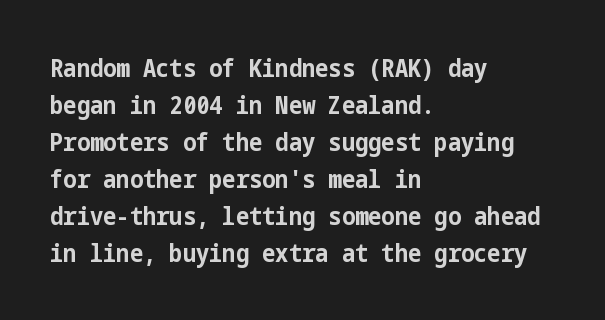
The image shows 25 px bold type, upright; set left-aligned, normal line spacing (1.48x), normal letter spacing, not underlined.
